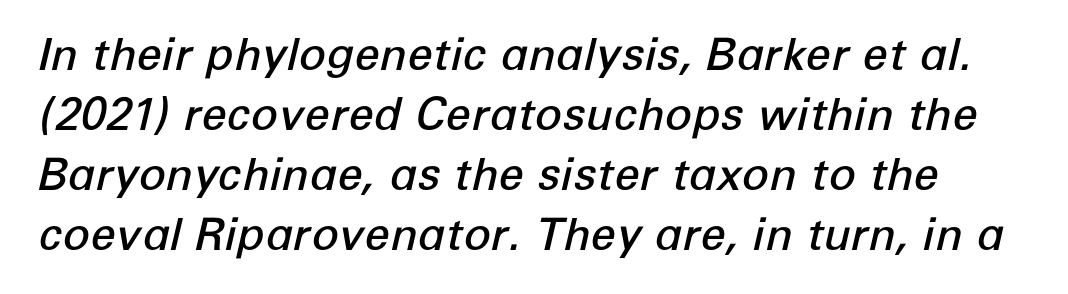
{"italic": "yes", "lean": "right", "slant_degrees": 12, "bold": "semi", "weight": "semibold", "width": "normal", "stroke_contrast": "low", "x_height": "medium", "monospaced": "no", "underline": "no", "line_spacing": "normal", "line_spacing_ratio": 1.33, "letter_spacing": "normal", "letter_spacing_em": 0.0, "glyph_px": 45}
